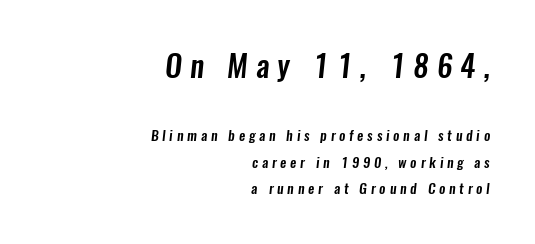
Unlike a traditional serif, this face leaves its strokes unadorned. Rule under the text: the space is simply empty. Is this a fixed-width face? No — the glyphs have proportional, varying widths. In terms of letterspacing, this is a distinctly airy, spread setting. The paragraph shown leans on its right margin. In this sample the first text group is rendered at the bigger scale.
